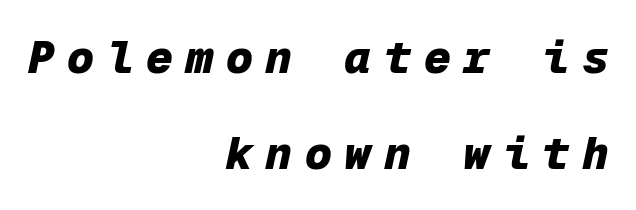
Q: Is the text bold? A: Yes.
Q: Is the text italic (slanted)? A: Yes, it leans right by about 12 degrees.
Q: Is the text underlined? A: No.
Q: How is the paragraph aligned? A: Right-aligned.
Q: Is the spacing between letters normal or unusually wide? A: Unusually wide.
Q: Is the spacing between lines tight, normal or loose? A: Loose.
Q: Width (condensed, normal, or wide)? A: Normal.
Q: Stroke contrast? A: Low.
Q: x-height? A: Medium.
Q: Monospaced? A: Yes.
